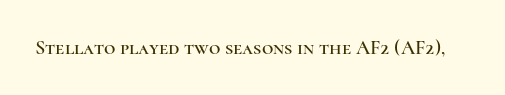
{"italic": "no", "underline": "no", "letter_spacing": "normal", "letter_spacing_em": 0.0, "glyph_px": 20}
